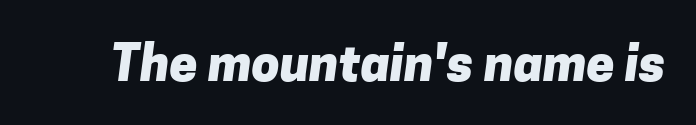
The image shows 50 px heavy sans-serif type; set normal letter spacing, not underlined; low stroke contrast and a medium x-height.
